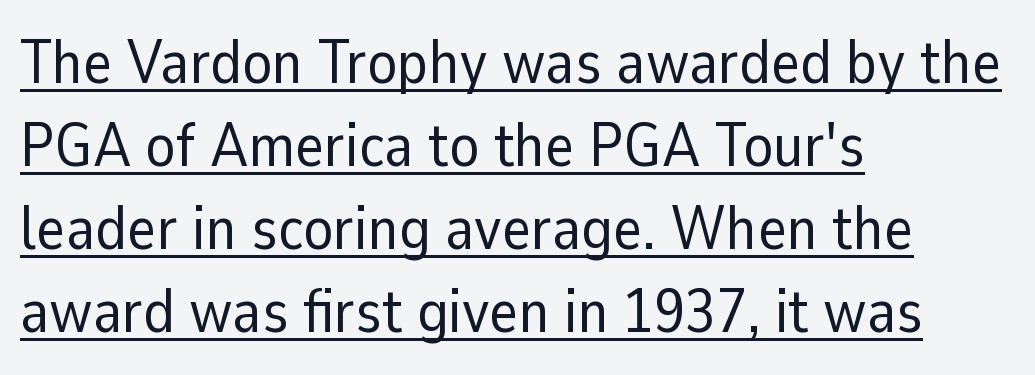
The image shows 62 px regular-weight sans-serif type, upright; set left-aligned, normal line spacing (1.34x), normal letter spacing, underlined; low stroke contrast and a medium x-height.
